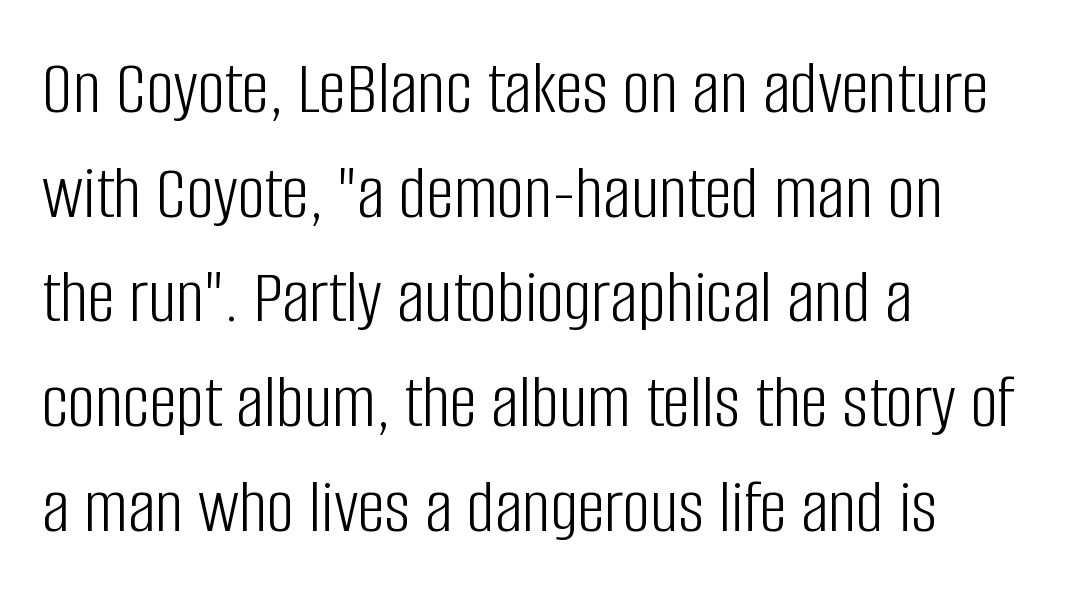
Q: Is the text bold? A: No.
Q: Is the text italic (slanted)? A: No, it is upright.
Q: Is the typeface a serif or a sans-serif typeface? A: Sans-serif.
Q: Is the text underlined? A: No.
Q: How is the paragraph aligned? A: Left-aligned.
Q: Is the spacing between letters normal or unusually wide? A: Normal.
Q: Is the spacing between lines tight, normal or loose? A: Normal.
Q: Width (condensed, normal, or wide)? A: Condensed.
Q: Stroke contrast? A: Low.
Q: x-height? A: Large.
Q: Monospaced? A: No.
